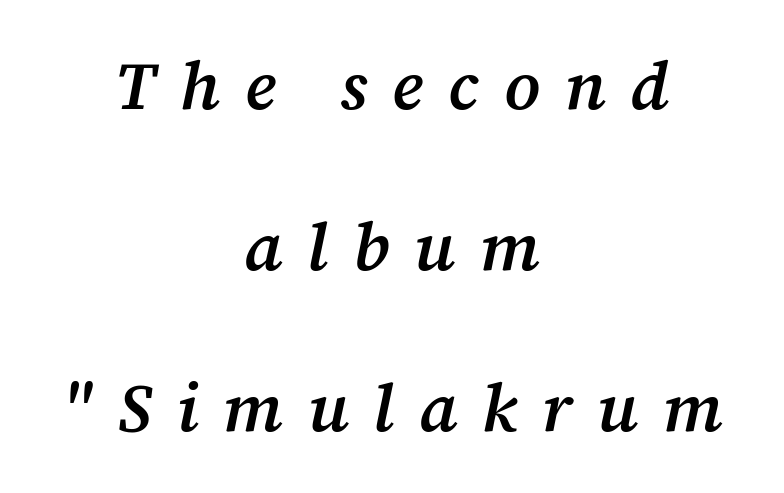
The image shows 68 px semibold serif type, italic (leaning right); set centered, loose line spacing (2.37x), unusually wide letter spacing (+0.36 em), not underlined; medium stroke contrast and a medium x-height.
